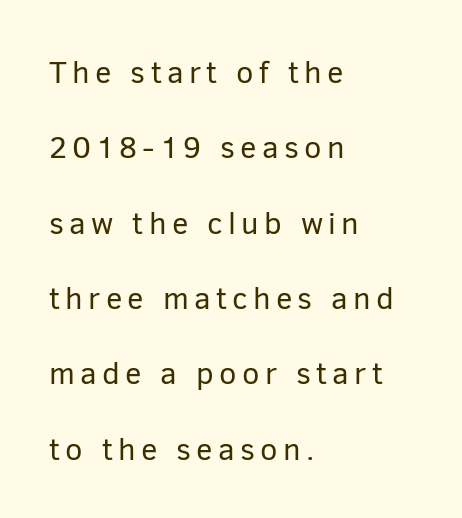
The image shows 31 px regular-weight sans-serif type, upright; set left-aligned, loose line spacing (2.43x), not underlined; low stroke contrast and a medium x-height.
